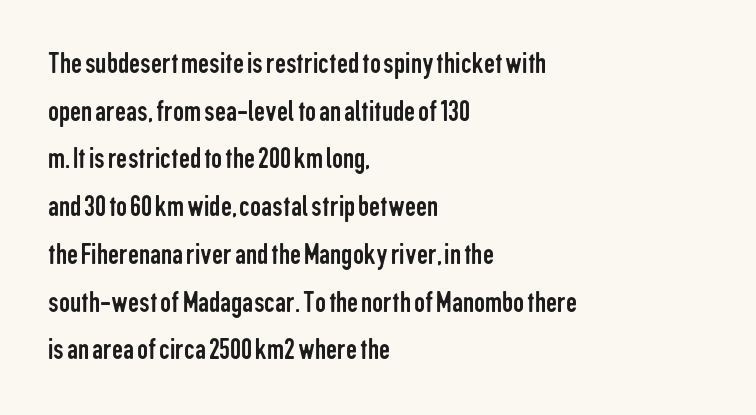
The image shows 31 px regular-weight, condensed sans-serif type, upright; set left-aligned, normal line spacing (1.54x), normal letter spacing, not underlined; low stroke contrast and a medium x-height.
